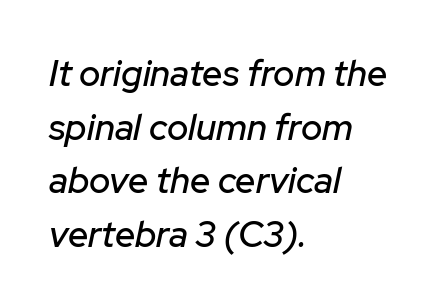
Q: Is the text italic (slanted)? A: Yes, it leans right by about 12 degrees.
Q: Is the text underlined? A: No.
Q: How is the paragraph aligned? A: Left-aligned.
Q: Is the spacing between letters normal or unusually wide? A: Normal.
Q: Is the spacing between lines tight, normal or loose? A: Normal.
Q: Width (condensed, normal, or wide)? A: Normal.
Q: Stroke contrast? A: Low.
Q: x-height? A: Medium.
Q: Monospaced? A: No.
